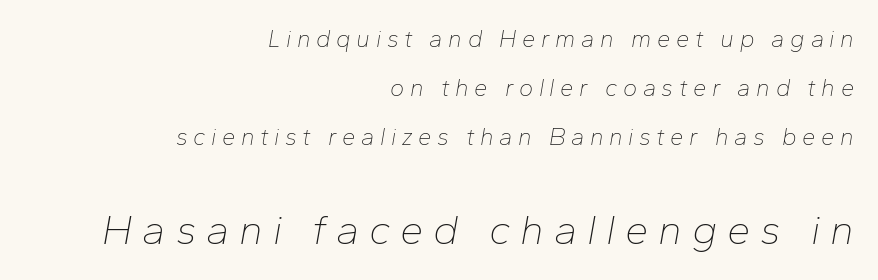
Any mark beneath the type? The region is blank. Heft: none added — not bold. If you squint, the bottom block still reads clearly — it's the larger of the two. The type is letterspaced generously, with wide tracking.
